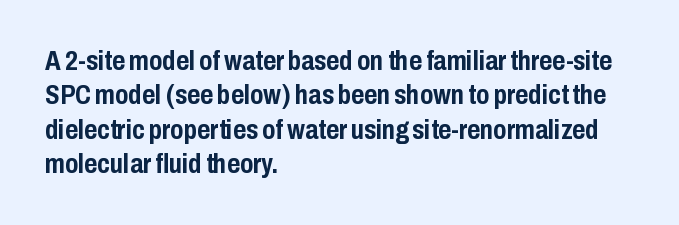
Nope, not italic — everything's standing straight. Lines of text with bare space underneath. Serif or sans? Sans — the stroke terminals are bare. Left-aligned paragraph, ragged on the right. These lines carry a lot of weight — the face is fully bold.
